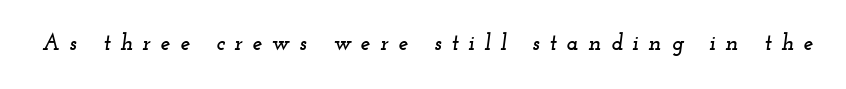
{"italic": "yes", "lean": "right", "slant_degrees": 12, "underline": "no", "letter_spacing": "wide", "letter_spacing_em": 0.44, "glyph_px": 22}
